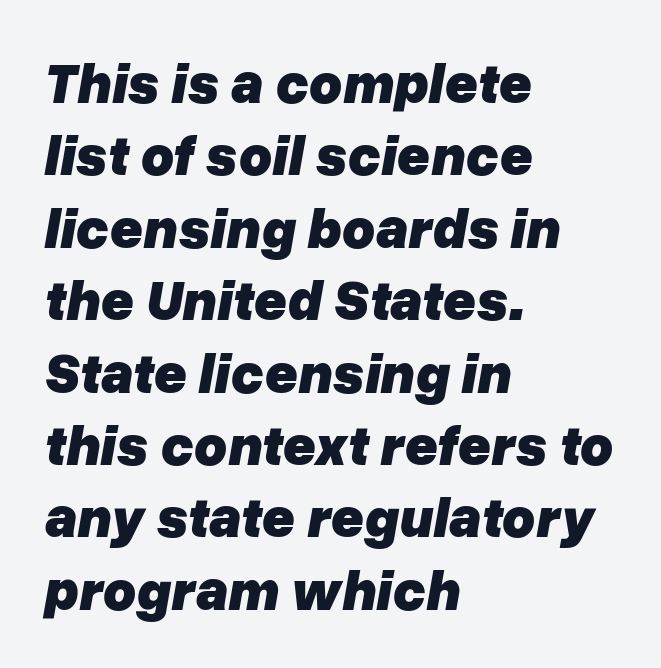
Q: Is the text bold? A: Yes.
Q: Is the text italic (slanted)? A: Yes, it leans right by about 10 degrees.
Q: Is the text underlined? A: No.
Q: How is the paragraph aligned? A: Left-aligned.
Q: Is the spacing between letters normal or unusually wide? A: Normal.
Q: Is the spacing between lines tight, normal or loose? A: Normal.
Q: Width (condensed, normal, or wide)? A: Normal.
Q: Stroke contrast? A: Low.
Q: x-height? A: Medium.
Q: Monospaced? A: No.
